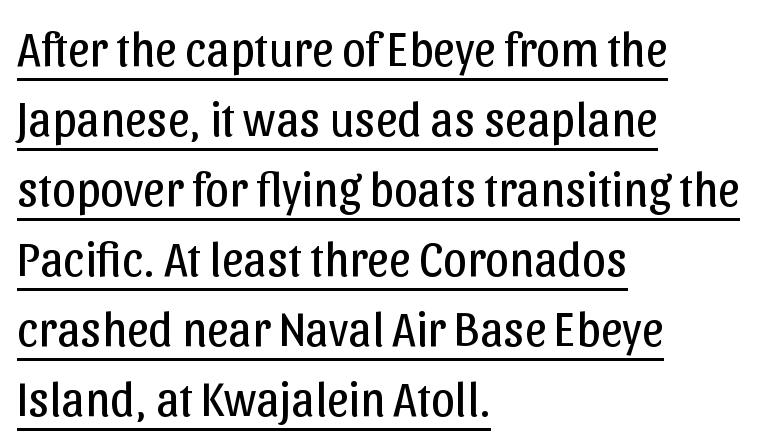
Weight: regular or lighter. Here the designer chose a conventional face with non-uniform glyph widths. These lines were composed using upright roman letters. Casual observation: everything's shoved over to the left.
